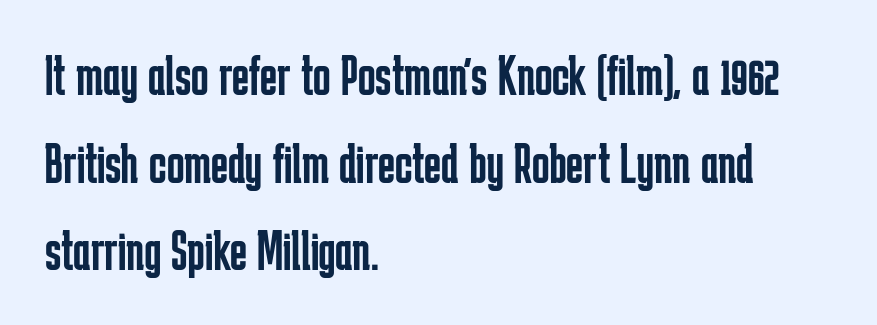
Q: Is the text bold? A: No.
Q: Is the text italic (slanted)? A: No, it is upright.
Q: Is the typeface a serif or a sans-serif typeface? A: Sans-serif.
Q: Is the text underlined? A: No.
Q: How is the paragraph aligned? A: Left-aligned.
Q: Is the spacing between letters normal or unusually wide? A: Normal.
Q: Is the spacing between lines tight, normal or loose? A: Normal.
Q: Width (condensed, normal, or wide)? A: Condensed.
Q: Stroke contrast? A: Low.
Q: x-height? A: Medium.
Q: Monospaced? A: No.
